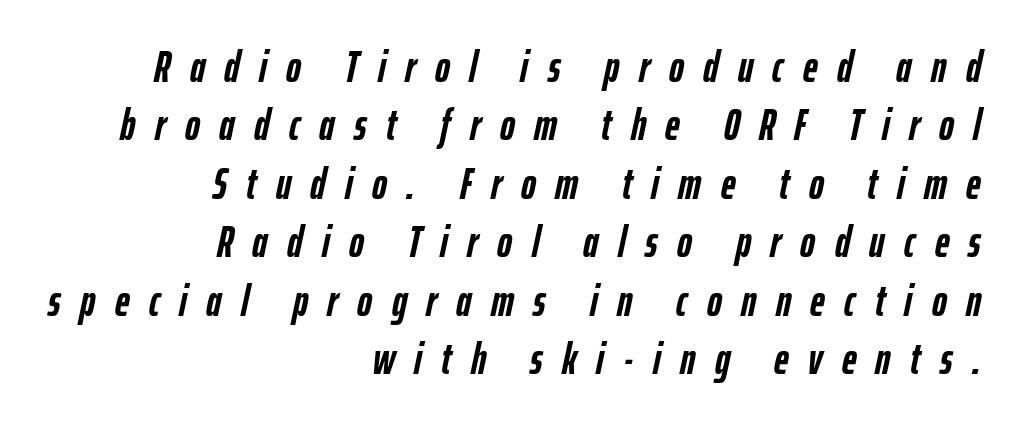
Layout note: lines flush right. Characters are canted at an angle relative to the baseline's perpendicular. The foot of each line stays bare and open. Between one letter and the next there's a generous, obvious gap. The block of text has a typical density, with ordinary space between rows. You could not count columns in this text — the font is proportionally spaced.
